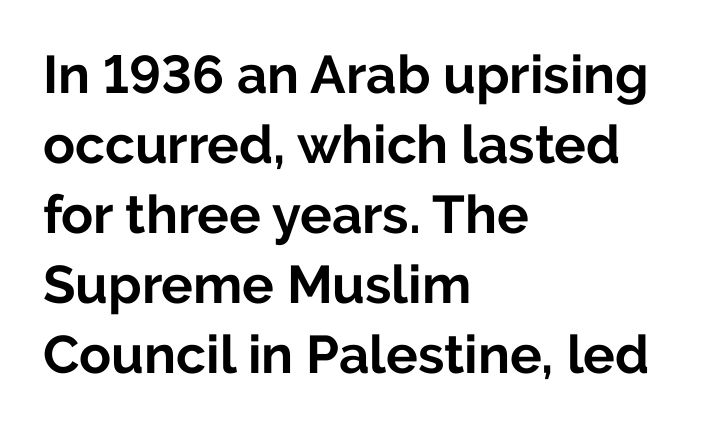
{"serif": "no", "italic": "no", "bold": "yes", "weight": "bold", "width": "normal", "stroke_contrast": "low", "x_height": "medium", "monospaced": "no", "underline": "no", "align": "left", "line_spacing": "normal", "line_spacing_ratio": 1.32, "letter_spacing": "normal", "letter_spacing_em": 0.0, "glyph_px": 53}
